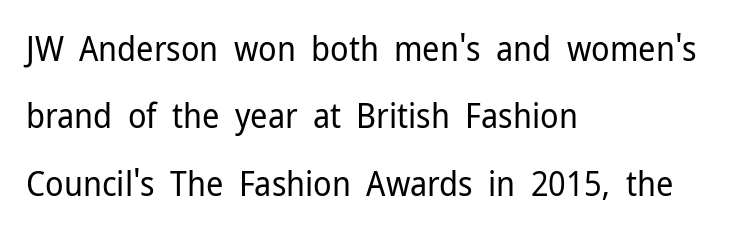
{"serif": "no", "italic": "no", "bold": "no", "weight": "regular", "width": "normal", "stroke_contrast": "low", "x_height": "medium", "monospaced": "no", "underline": "no", "align": "left", "line_spacing": "loose", "line_spacing_ratio": 1.98, "letter_spacing": "normal", "letter_spacing_em": 0.0, "glyph_px": 34}
